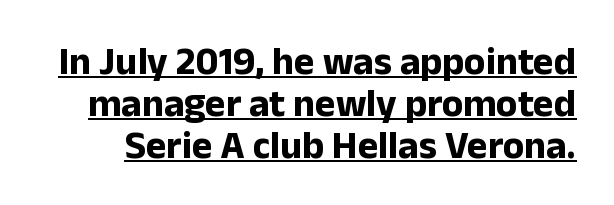
The image shows 39 px bold sans-serif type, upright; set tight line spacing (1.08x), normal letter spacing, underlined; low stroke contrast and a medium x-height.
